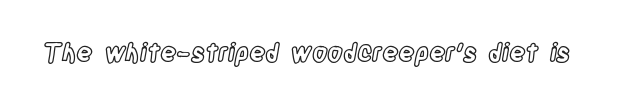
{"underline": "no", "letter_spacing": "normal", "letter_spacing_em": 0.0, "glyph_px": 25}
